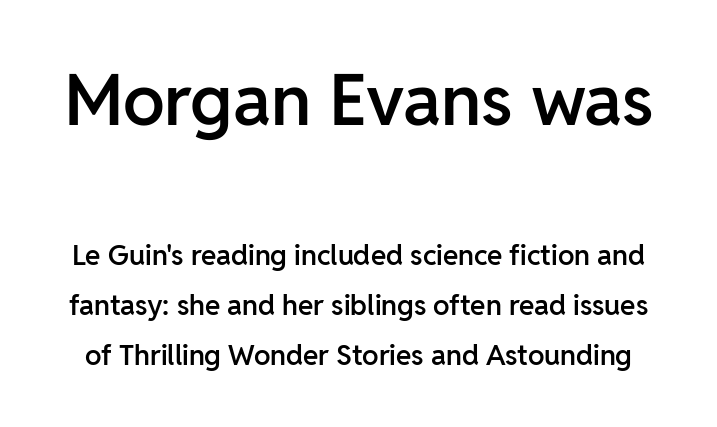
The image shows 71 px semibold sans-serif type, upright; set line spacing 1.78x, normal letter spacing, not underlined; the first (top) block is 2.54x larger; low stroke contrast and a medium x-height.
